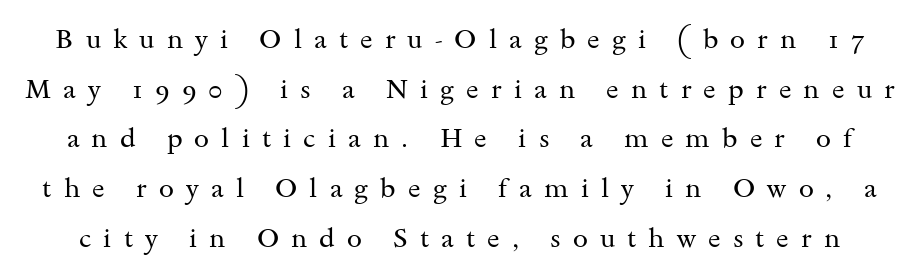
Is the letter spacing exaggerated? Yes — the characters are pushed far apart. Plain, unruled lines of type. Compared with a typical body face, this is equally light or lighter still. Designer's note — italics off, roman on.
